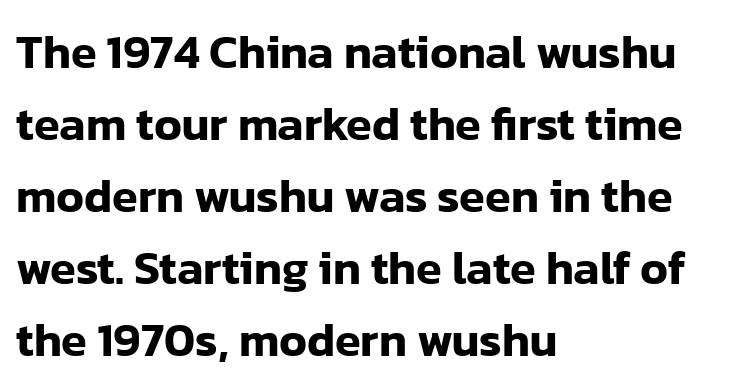
The letters advance in unequal steps, a hallmark of proportional type. Underlining? Definitely not there. The passage shown is typeset with a sans-serif family. A typesetter would call this zero additional tracking. Quick note: not italic, upright.
